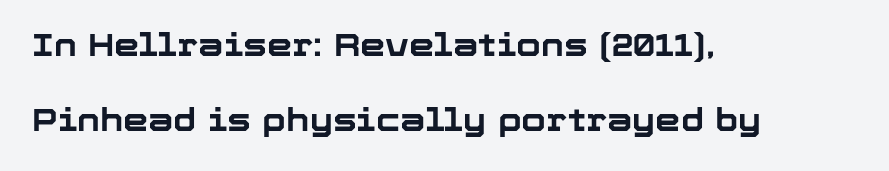
Q: Is the text bold? A: Yes.
Q: Is the text italic (slanted)? A: No, it is upright.
Q: Is the typeface a serif or a sans-serif typeface? A: Sans-serif.
Q: Is the text underlined? A: No.
Q: How is the paragraph aligned? A: Left-aligned.
Q: Is the spacing between letters normal or unusually wide? A: Normal.
Q: Is the spacing between lines tight, normal or loose? A: Loose.
Q: Width (condensed, normal, or wide)? A: Normal.
Q: Stroke contrast? A: Low.
Q: x-height? A: Medium.
Q: Monospaced? A: No.
